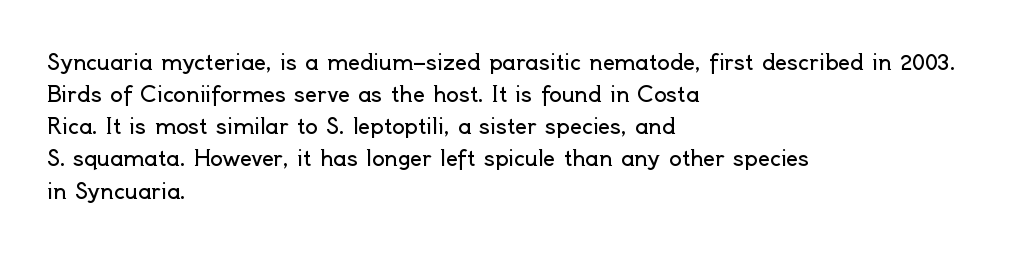
The image shows 21 px text type, upright; set left-aligned, normal line spacing (1.53x), normal letter spacing, not underlined.
